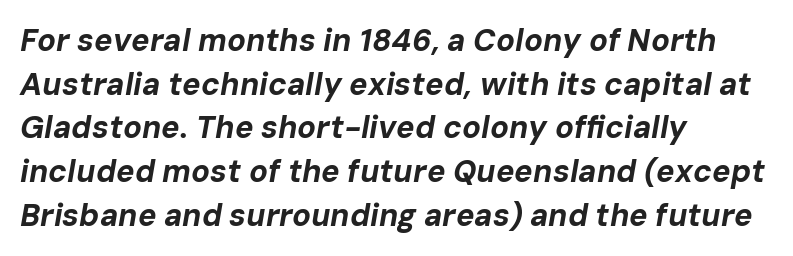
The image shows 31 px bold type, italic (leaning right); set left-aligned, normal line spacing (1.41x), normal letter spacing, not underlined; low stroke contrast and a medium x-height.
